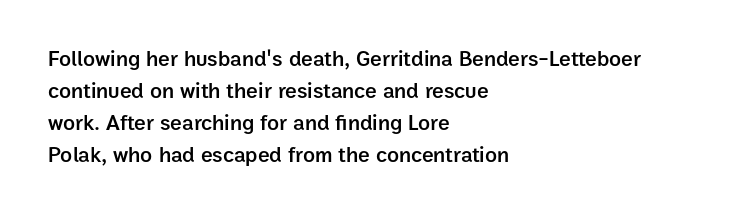
Check the space under the baseline: it is left empty. Style check: upright. The sample has been set in demibold, a notch under bold. Words appear dense and cohesive because spacing is normal. In terms of leading, this rendering sits right in the middle. Where is the straight margin? On the left.
